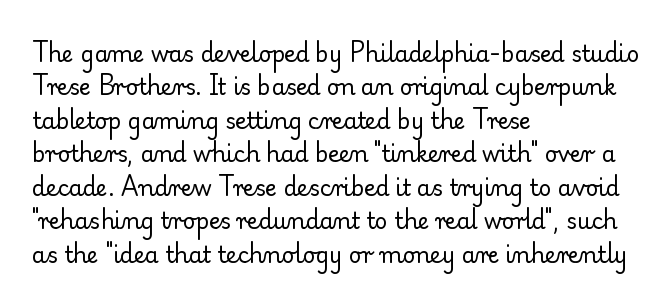
{"italic": "no", "bold": "no", "underline": "no", "align": "left", "line_spacing": "normal", "line_spacing_ratio": 1.52, "letter_spacing": "normal", "letter_spacing_em": 0.0, "glyph_px": 22}
